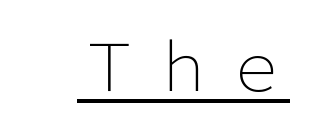
The image shows 65 px light sans-serif type, upright; set underlined; low stroke contrast and a medium x-height.
